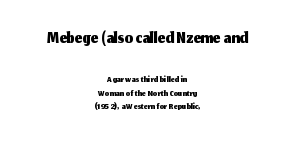
The image shows 26 px text type, upright; set centered, tight line spacing (0.97x), normal letter spacing, not underlined; the first (top) block is 1.86x larger.
